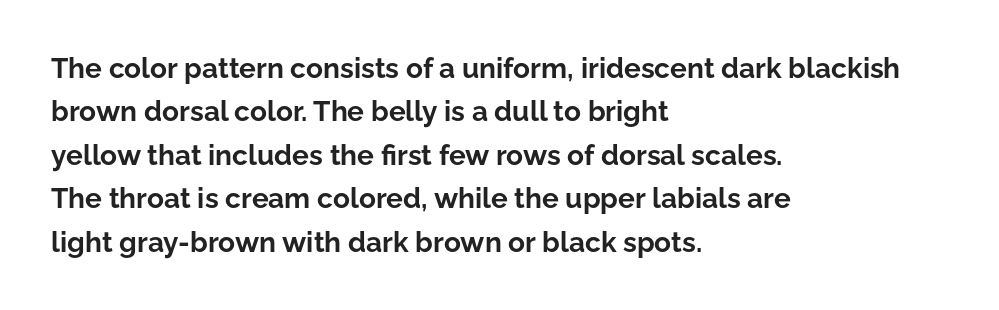
Q: Is the text bold? A: Yes.
Q: Is the text italic (slanted)? A: No, it is upright.
Q: Is the typeface a serif or a sans-serif typeface? A: Sans-serif.
Q: Is the text underlined? A: No.
Q: How is the paragraph aligned? A: Left-aligned.
Q: Is the spacing between letters normal or unusually wide? A: Normal.
Q: Is the spacing between lines tight, normal or loose? A: Normal.
Q: Width (condensed, normal, or wide)? A: Normal.
Q: Stroke contrast? A: Low.
Q: x-height? A: Medium.
Q: Monospaced? A: No.
